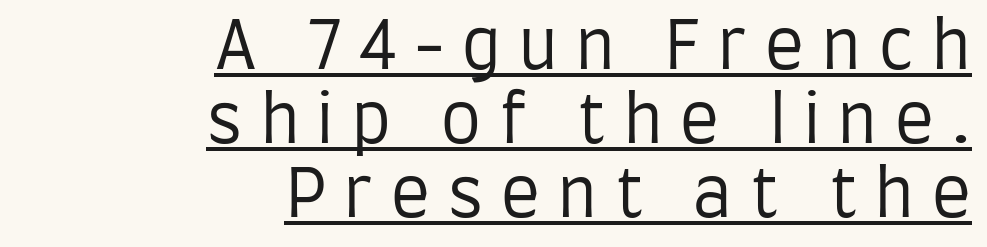
I'd call this a sans setting — the letters go barefoot. Quick note: underline on. Posture: upright roman. A student would call this right alignment; a typographer would say flush right, rag left.
